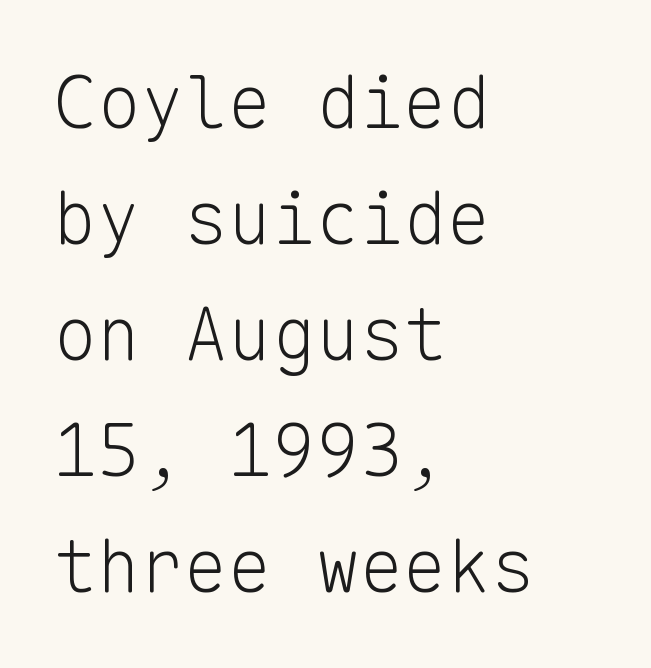
Is this a fixed-width face? Yes — each glyph sits in an identical cell. Rendered with straight, roman letterforms. These lines sit exactly where default settings would place them. The strip under each line holds only bare page. Nothing sits at the stroke ends, so this counts as sans-serif. The weight tops out at a normal text grade.
